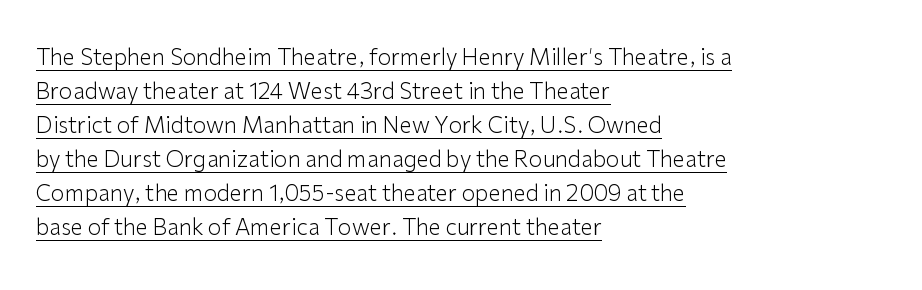
The image shows 22 px text type, upright; set left-aligned, normal line spacing (1.55x), normal letter spacing, underlined.
